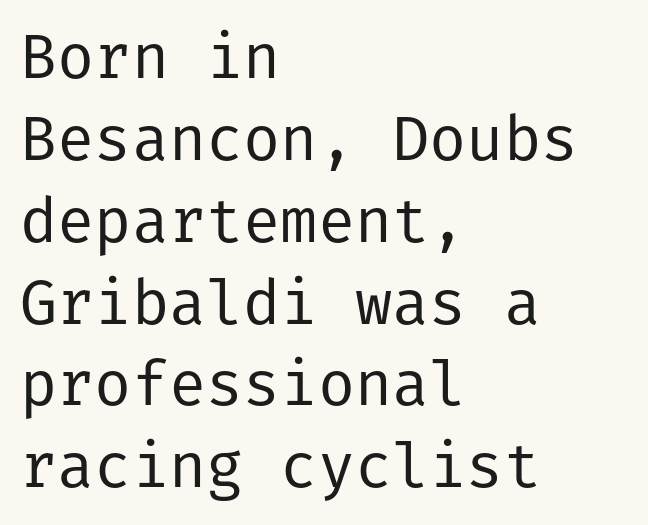
Q: Is the text bold? A: No.
Q: Is the text italic (slanted)? A: No, it is upright.
Q: Is the typeface a serif or a sans-serif typeface? A: Sans-serif.
Q: Is the text underlined? A: No.
Q: How is the paragraph aligned? A: Left-aligned.
Q: Is the spacing between letters normal or unusually wide? A: Normal.
Q: Is the spacing between lines tight, normal or loose? A: Normal.
Q: Width (condensed, normal, or wide)? A: Normal.
Q: Stroke contrast? A: Low.
Q: x-height? A: Medium.
